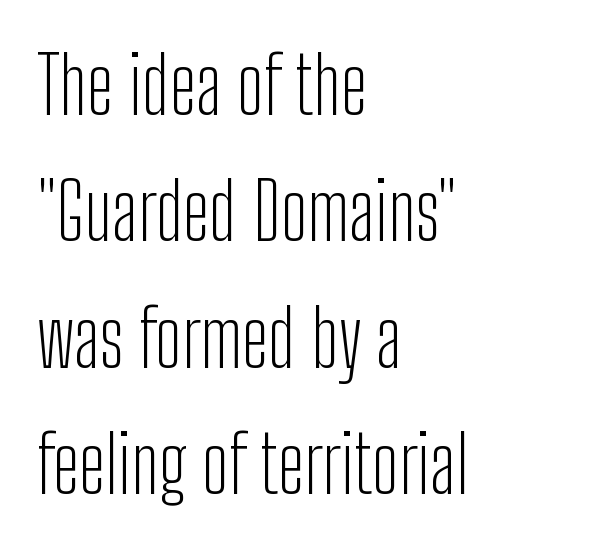
{"serif": "no", "italic": "no", "bold": "no", "weight": "light", "width": "condensed", "stroke_contrast": "low", "x_height": "medium", "monospaced": "no", "underline": "no", "align": "left", "line_spacing": "normal", "line_spacing_ratio": 1.6, "letter_spacing": "normal", "letter_spacing_em": 0.0, "glyph_px": 79}
